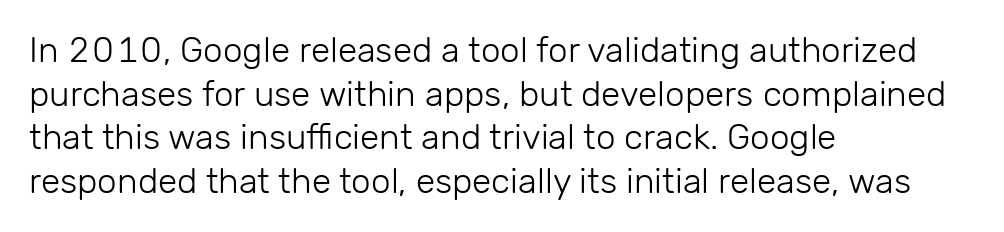
The typeface has the unassuming heft of standard copy or less. Caption: standard tracking, unaltered. A typesetter would label this face a sans. The letters stand upright; this is a roman face.
